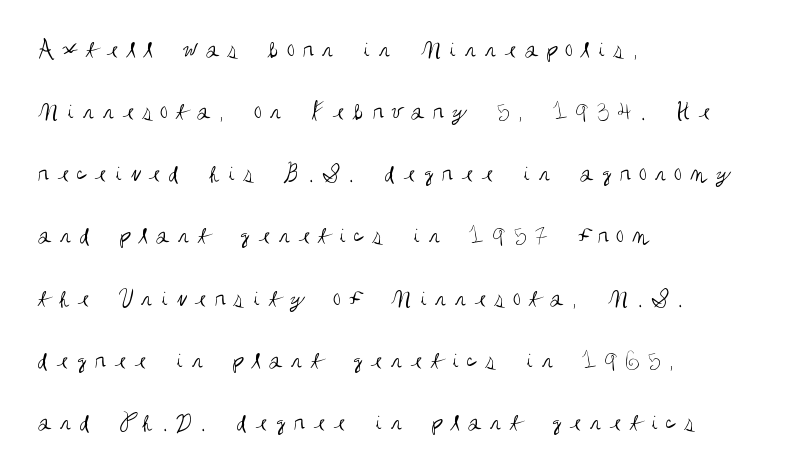
The image shows 26 px text type; set left-aligned, loose line spacing (2.39x), unusually wide letter spacing (+0.3 em), not underlined.
